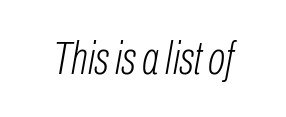
The characters are drawn with everyday or finer stroke widths. The tracking reads as untouched default to a designer's eye. The space directly below the letters is spotless. Looks like regular typesetting: each glyph gets only the width it needs. The axis of the letterforms is tilted away from vertical.
